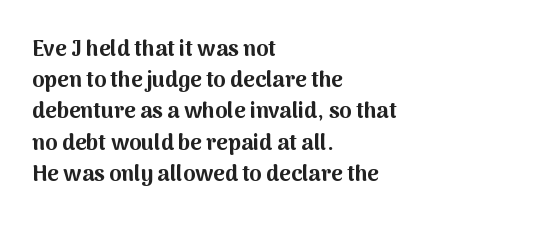
In CSS terms this would be text-align: left. Baseline-to-baseline distance is the conventional proportion of letter height. Notice how the stems are strictly vertical — no italics here. The space beneath each line is pristine and unruled. Spacing between characters is what you'd get straight out of the box. The passage shown is emphatically bold.
